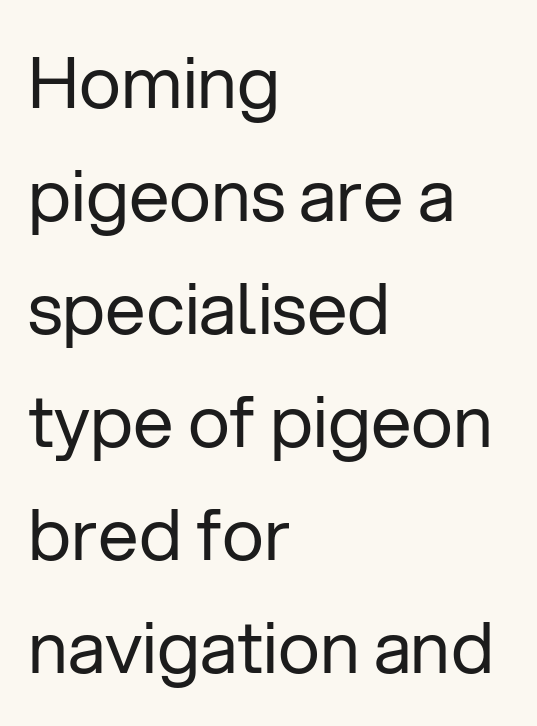
Q: Is the text bold? A: No.
Q: Is the text italic (slanted)? A: No, it is upright.
Q: Is the typeface a serif or a sans-serif typeface? A: Sans-serif.
Q: Is the text underlined? A: No.
Q: How is the paragraph aligned? A: Left-aligned.
Q: Is the spacing between letters normal or unusually wide? A: Normal.
Q: Is the spacing between lines tight, normal or loose? A: Normal.
Q: Width (condensed, normal, or wide)? A: Normal.
Q: Stroke contrast? A: Low.
Q: x-height? A: Medium.
Q: Monospaced? A: No.
